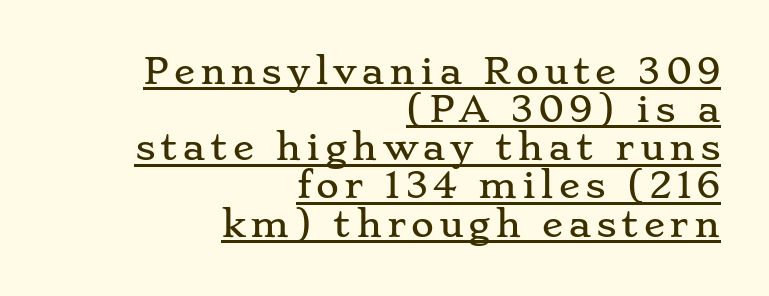
{"serif": "yes", "italic": "no", "width": "wide", "stroke_contrast": "low", "x_height": "small", "monospaced": "no", "underline": "yes", "align": "right", "line_spacing": "tight", "line_spacing_ratio": 1.09, "glyph_px": 35}
